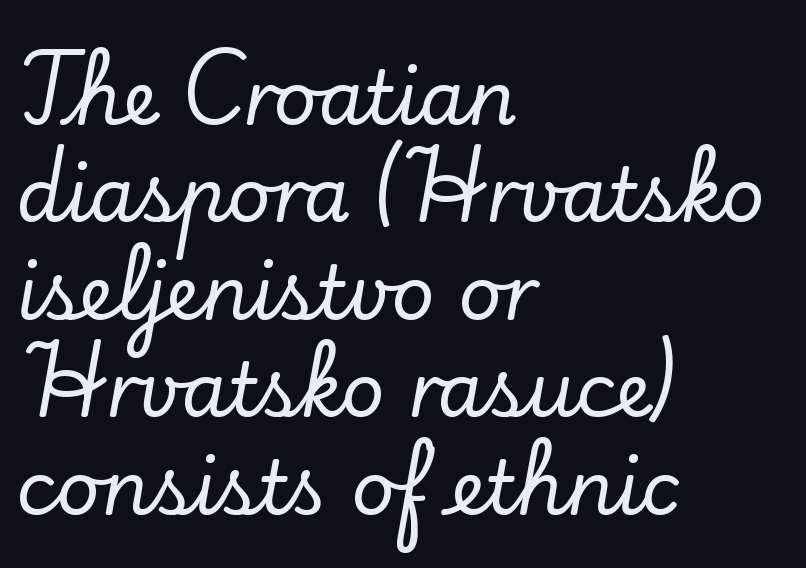
The image shows 75 px serif type; set left-aligned, normal line spacing (1.3x), normal letter spacing, not underlined; low stroke contrast and a small x-height.
